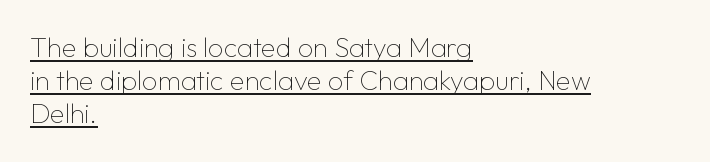
{"italic": "no", "bold": "no", "underline": "yes", "align": "left", "line_spacing_ratio": 1.23, "letter_spacing": "normal", "letter_spacing_em": 0.0, "glyph_px": 27}
